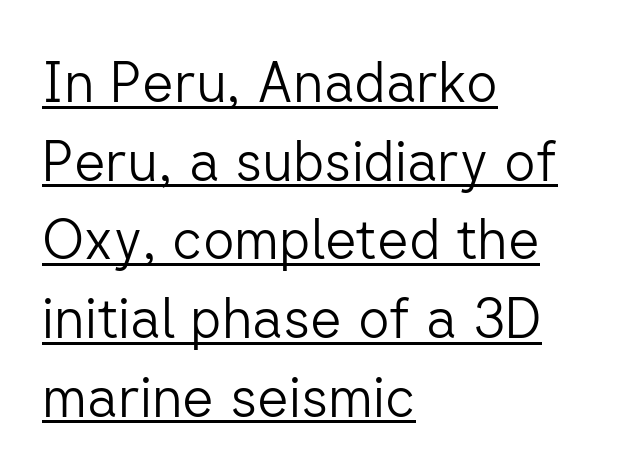
The image shows 55 px light sans-serif type, upright; set left-aligned, normal line spacing (1.43x), normal letter spacing, underlined; low stroke contrast and a medium x-height.
